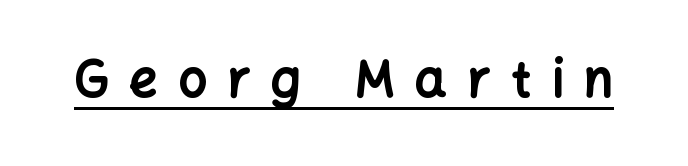
Every stem runs plumb, perpendicular to the baseline. This sample has the flowing, uneven cadence of proportional lettering. You'd pick this weight for a headline — it's a proper bold. Honestly, the underline is the first thing you notice here.
